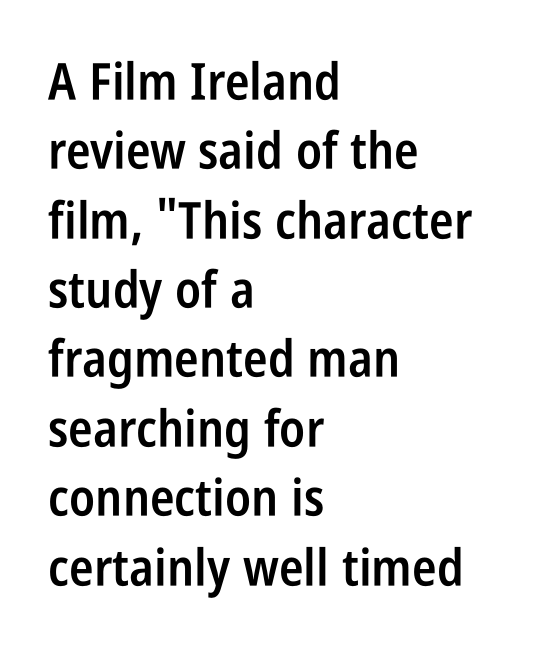
Grotesque or geometric, the face here clearly has no serifs. Clear beneath every line of the passage. The letters sit at their default tracking, neither squeezed nor spread. A semibold gives these letters moderate extra thickness, short of bold. Think of a printed novel: that variable character pitch is what you see here. Honestly, the row spacing looks completely unremarkable.
